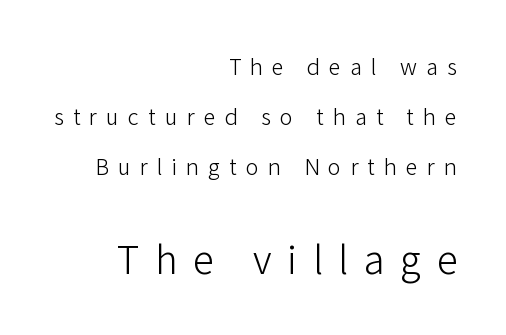
{"serif": "no", "italic": "no", "bold": "no", "weight": "light", "width": "normal", "stroke_contrast": "low", "x_height": "medium", "monospaced": "no", "underline": "no", "align": "right", "line_spacing": "loose", "line_spacing_ratio": 2.27, "letter_spacing": "wide", "letter_spacing_em": 0.41, "larger_block": "second", "size_ratio": 1.73, "glyph_px": 38}
